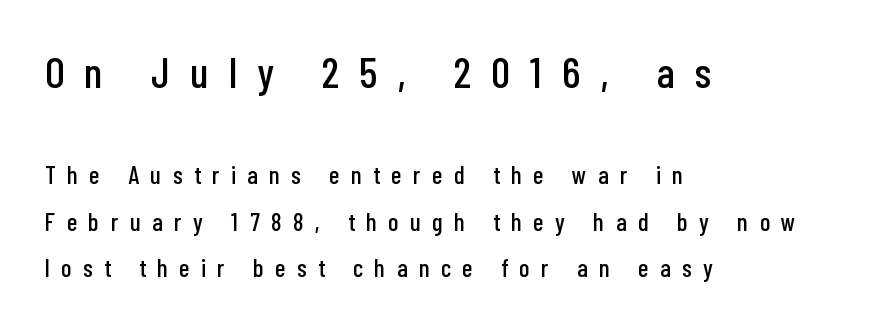
Q: Is the text italic (slanted)? A: No, it is upright.
Q: Is the typeface a serif or a sans-serif typeface? A: Sans-serif.
Q: Is the text underlined? A: No.
Q: How is the paragraph aligned? A: Left-aligned.
Q: Is the spacing between letters normal or unusually wide? A: Unusually wide.
Q: Which block of text is set in a larger size, the first (top) or the second (bottom)? A: The first (top) one.
Q: Width (condensed, normal, or wide)? A: Condensed.
Q: Stroke contrast? A: Low.
Q: x-height? A: Medium.
Q: Monospaced? A: No.
